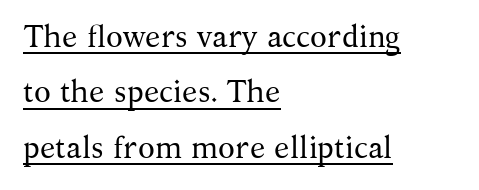
The image shows 31 px regular-weight serif type, upright; set left-aligned, line spacing 1.79x, normal letter spacing, underlined; medium stroke contrast and a medium x-height.
